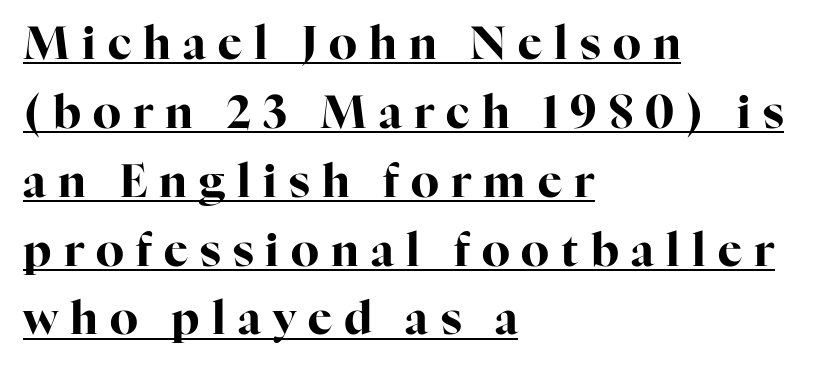
{"serif": "yes", "italic": "no", "bold": "yes", "weight": "bold", "width": "normal", "stroke_contrast": "high", "x_height": "medium", "monospaced": "no", "underline": "yes", "align": "left", "line_spacing": "normal", "line_spacing_ratio": 1.53, "letter_spacing": "wide", "letter_spacing_em": 0.27, "glyph_px": 45}
